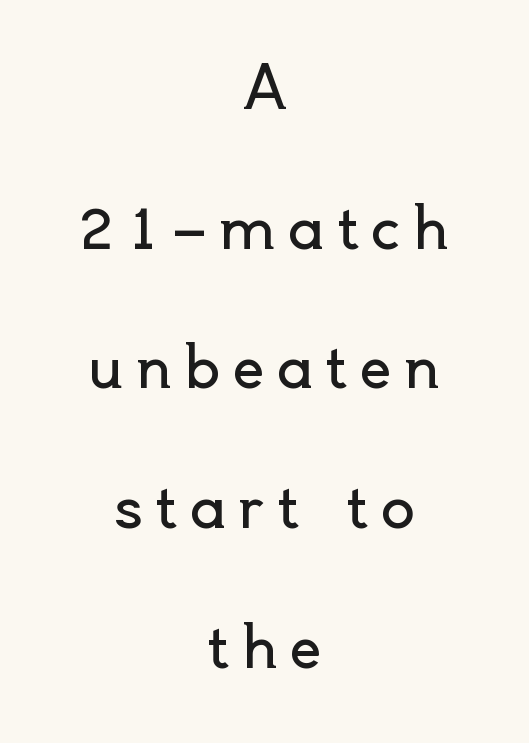
Q: Is the text bold? A: No.
Q: Is the text italic (slanted)? A: No, it is upright.
Q: Is the typeface a serif or a sans-serif typeface? A: Sans-serif.
Q: Is the text underlined? A: No.
Q: How is the paragraph aligned? A: Centered.
Q: Is the spacing between letters normal or unusually wide? A: Unusually wide.
Q: Is the spacing between lines tight, normal or loose? A: Loose.
Q: Width (condensed, normal, or wide)? A: Normal.
Q: x-height? A: Small.
Q: Monospaced? A: No.
